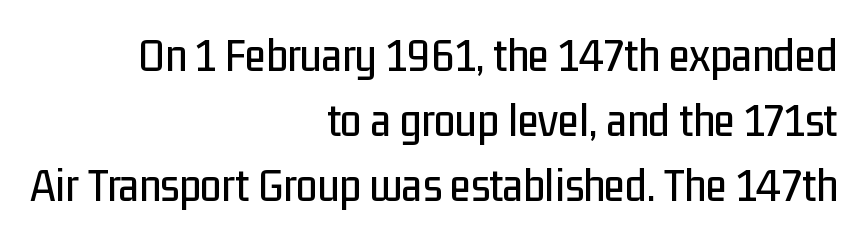
Q: Is the text italic (slanted)? A: No, it is upright.
Q: Is the typeface a serif or a sans-serif typeface? A: Sans-serif.
Q: Is the text underlined? A: No.
Q: How is the paragraph aligned? A: Right-aligned.
Q: Is the spacing between letters normal or unusually wide? A: Normal.
Q: Is the spacing between lines tight, normal or loose? A: Normal.
Q: Width (condensed, normal, or wide)? A: Condensed.
Q: Stroke contrast? A: Low.
Q: x-height? A: Medium.
Q: Monospaced? A: No.
